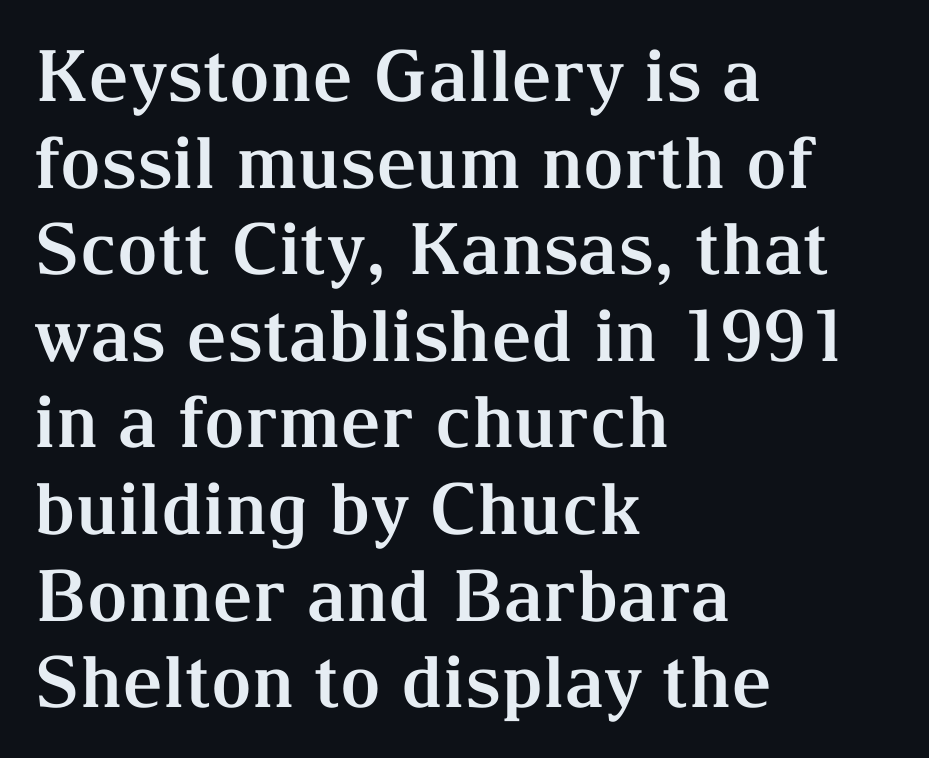
Q: Is the text bold? A: Yes.
Q: Is the text italic (slanted)? A: No, it is upright.
Q: Is the typeface a serif or a sans-serif typeface? A: Serif.
Q: Is the text underlined? A: No.
Q: How is the paragraph aligned? A: Left-aligned.
Q: Is the spacing between letters normal or unusually wide? A: Normal.
Q: Width (condensed, normal, or wide)? A: Normal.
Q: Stroke contrast? A: Medium.
Q: x-height? A: Medium.
Q: Monospaced? A: No.
